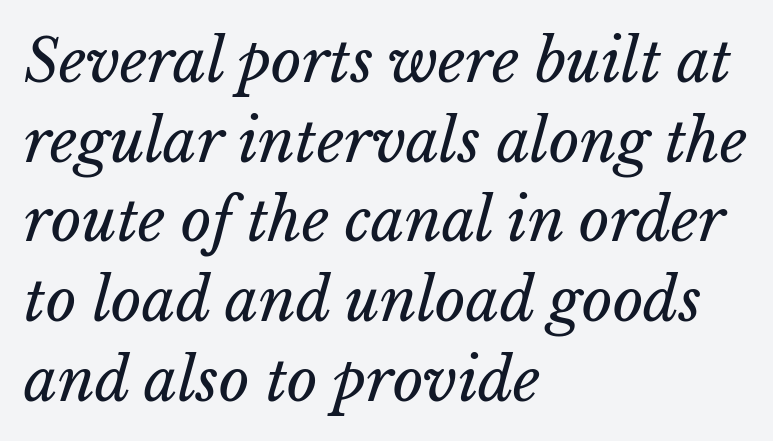
The image shows 59 px regular-weight type, italic (leaning right); set left-aligned, normal line spacing (1.35x), normal letter spacing, not underlined; low stroke contrast and a medium x-height.
